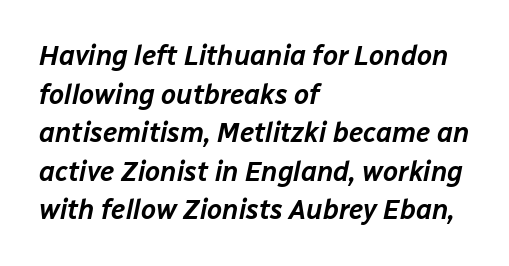
The image shows 27 px text type, italic (leaning right); set left-aligned, normal line spacing (1.43x), normal letter spacing, not underlined.
